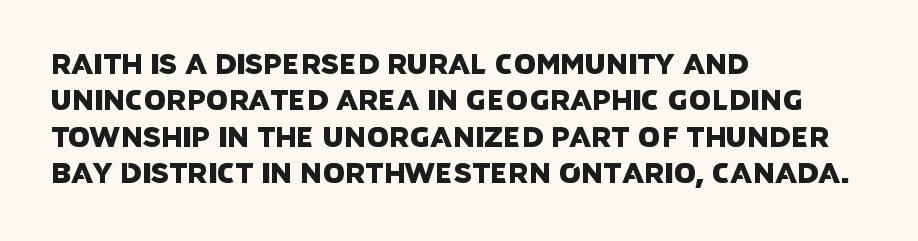
Q: Is the typeface a serif or a sans-serif typeface? A: Sans-serif.
Q: Is the text underlined? A: No.
Q: How is the paragraph aligned? A: Left-aligned.
Q: Is the spacing between letters normal or unusually wide? A: Normal.
Q: Is the spacing between lines tight, normal or loose? A: Normal.
Q: Width (condensed, normal, or wide)? A: Normal.
Q: Stroke contrast? A: Low.
Q: x-height? A: Large.
Q: Monospaced? A: No.
